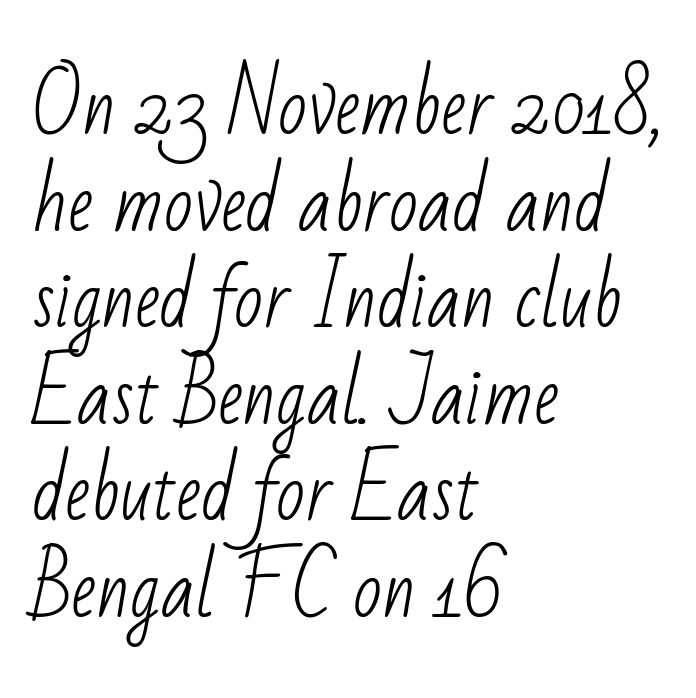
{"serif": "no", "bold": "no", "weight": "light", "width": "condensed", "stroke_contrast": "low", "x_height": "small", "monospaced": "no", "underline": "no", "align": "left", "line_spacing": "normal", "line_spacing_ratio": 1.27, "letter_spacing": "normal", "letter_spacing_em": 0.0, "glyph_px": 76}
